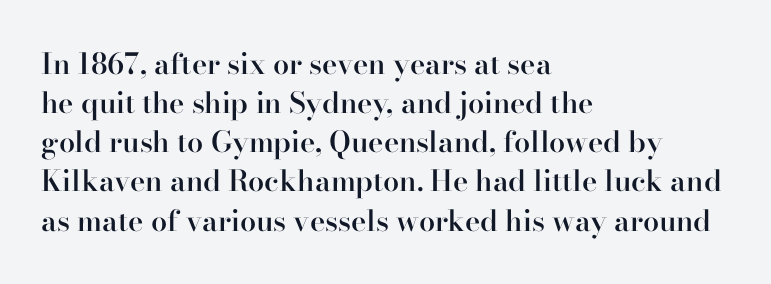
Between one letter and the next there's only the usual sliver of space. This rendering uses left alignment, leaving the right contour irregular. The lettering stays uniformly vertical, giving the passage a roman look. Does the type have serifs? Yes, each stem ends in a small foot. As a designer I'd log this as weight 600, semibold.
